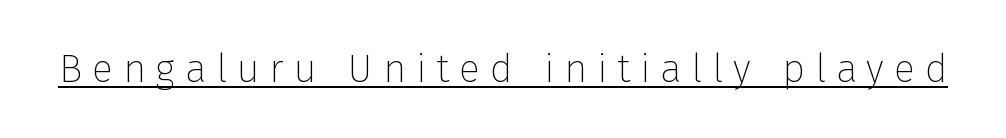
{"serif": "no", "italic": "no", "bold": "no", "weight": "thin", "width": "normal", "stroke_contrast": "low", "x_height": "medium", "monospaced": "no", "underline": "yes", "letter_spacing": "wide", "letter_spacing_em": 0.26, "glyph_px": 39}
